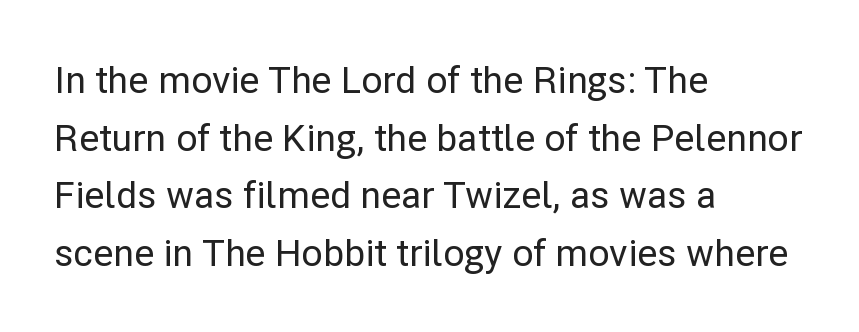
Q: Is the text italic (slanted)? A: No, it is upright.
Q: Is the typeface a serif or a sans-serif typeface? A: Sans-serif.
Q: Is the text underlined? A: No.
Q: How is the paragraph aligned? A: Left-aligned.
Q: Is the spacing between letters normal or unusually wide? A: Normal.
Q: Is the spacing between lines tight, normal or loose? A: Normal.
Q: Width (condensed, normal, or wide)? A: Normal.
Q: Stroke contrast? A: Low.
Q: x-height? A: Medium.
Q: Monospaced? A: No.
